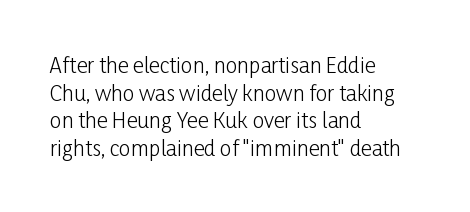
The image shows 21 px text type, upright; set left-aligned, normal line spacing (1.31x), normal letter spacing, not underlined.
